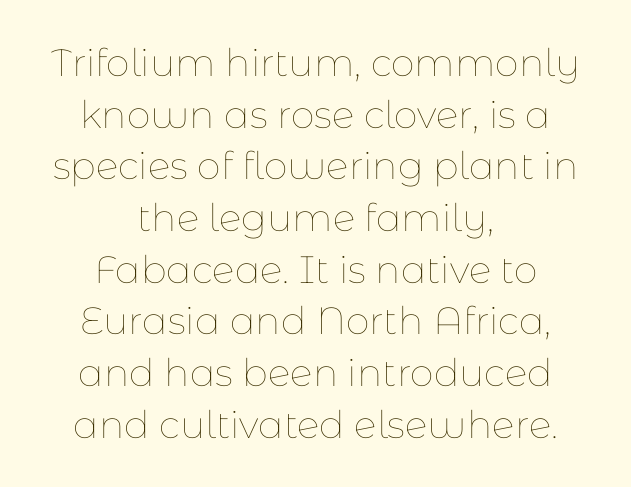
The image shows 38 px thin type, upright; set centered, normal line spacing (1.36x), normal letter spacing, not underlined; low stroke contrast and a medium x-height.
